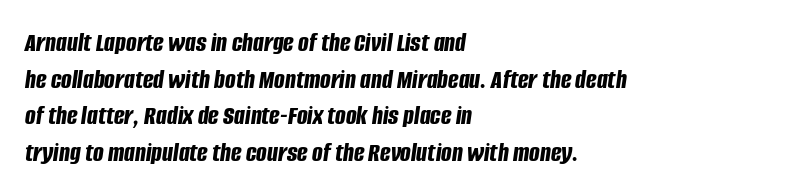
The setting favours the left margin, as ordinary paragraphs usually do. This sample uses an oblique cut, with every glyph tilted off the vertical. The passage shown is not underscored anywhere. The letters are bold, with thick, heavy strokes. How are the letters spaced? Ordinarily, with no added tracking.
